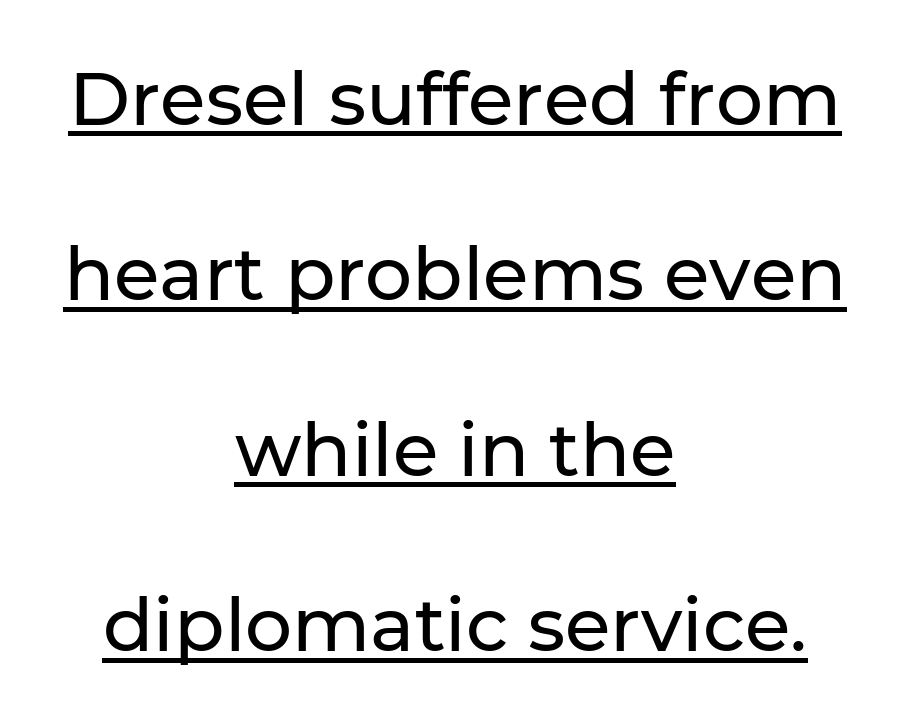
The image shows 74 px sans-serif type, upright; set centered, loose line spacing (2.37x), normal letter spacing, underlined; low stroke contrast and a medium x-height.
